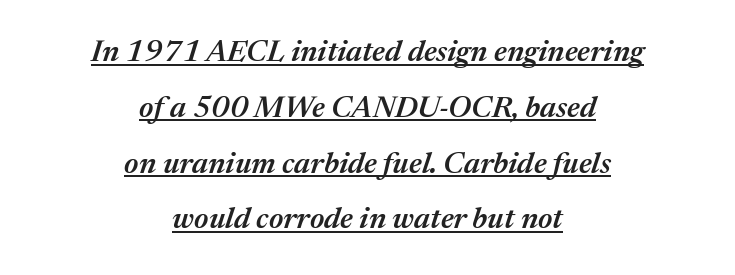
Q: Is the text bold? A: Semi-bold.
Q: Is the text italic (slanted)? A: Yes, it leans right by about 17 degrees.
Q: Is the text underlined? A: Yes.
Q: How is the paragraph aligned? A: Centered.
Q: Is the spacing between letters normal or unusually wide? A: Normal.
Q: Width (condensed, normal, or wide)? A: Normal.
Q: Stroke contrast? A: Medium.
Q: x-height? A: Medium.
Q: Monospaced? A: No.
